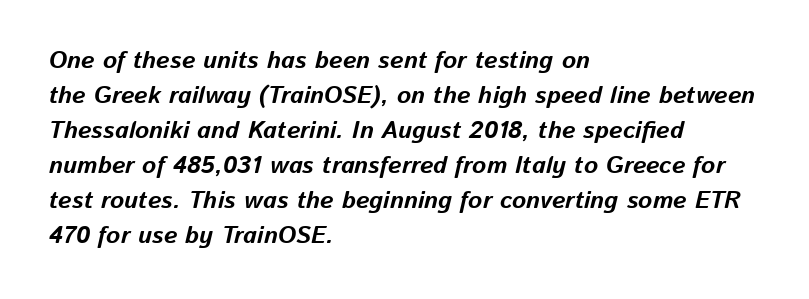
Q: Is the text bold? A: Yes.
Q: Is the text italic (slanted)? A: Yes, it leans right by about 13 degrees.
Q: Is the text underlined? A: No.
Q: How is the paragraph aligned? A: Left-aligned.
Q: Is the spacing between letters normal or unusually wide? A: Normal.
Q: Is the spacing between lines tight, normal or loose? A: Normal.
